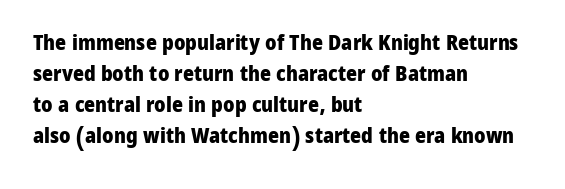
These lines keep a tight, regular rhythm from letter to letter. The typesetting leans heavy: a genuine bold. Line beginnings align vertically; line endings do not. If you drew a line through each stem, it would be perfectly vertical. Letters rest on an invisible, unmarked baseline.
